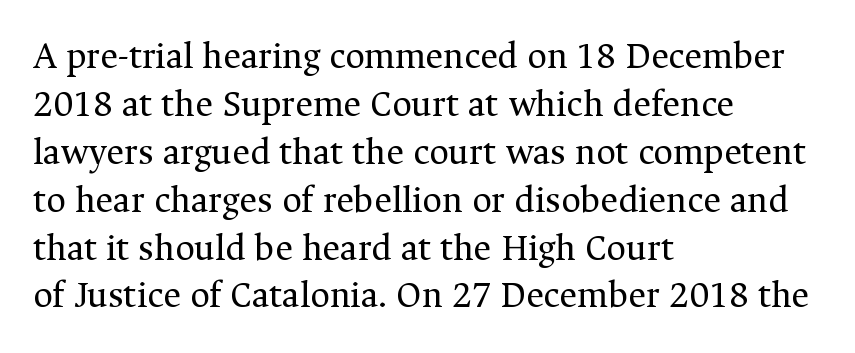
{"serif": "yes", "italic": "no", "bold": "no", "weight": "regular", "width": "normal", "stroke_contrast": "medium", "x_height": "medium", "monospaced": "no", "underline": "no", "align": "left", "line_spacing": "normal", "line_spacing_ratio": 1.26, "letter_spacing": "normal", "letter_spacing_em": 0.0, "glyph_px": 38}
